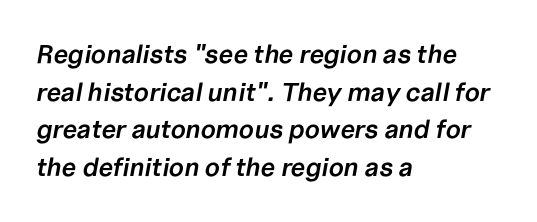
The image shows 26 px text type, italic (leaning right); set left-aligned, normal line spacing (1.45x), normal letter spacing, not underlined.
